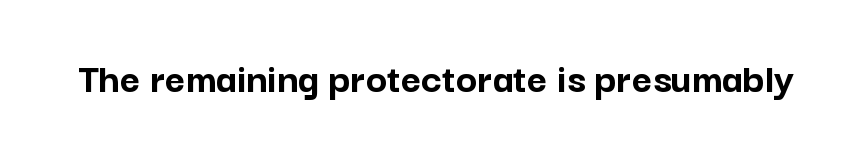
Q: Is the text bold? A: Yes.
Q: Is the text italic (slanted)? A: No, it is upright.
Q: Is the typeface a serif or a sans-serif typeface? A: Sans-serif.
Q: Is the text underlined? A: No.
Q: Is the spacing between letters normal or unusually wide? A: Normal.
Q: Width (condensed, normal, or wide)? A: Normal.
Q: Stroke contrast? A: Low.
Q: x-height? A: Medium.
Q: Monospaced? A: No.
